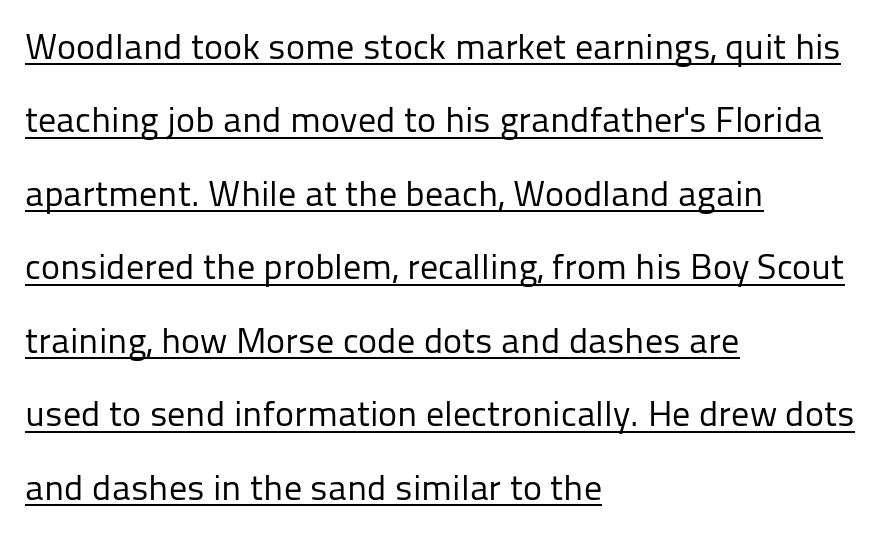
{"serif": "no", "italic": "no", "bold": "no", "weight": "regular", "width": "normal", "stroke_contrast": "low", "x_height": "medium", "monospaced": "no", "underline": "yes", "align": "left", "line_spacing": "loose", "line_spacing_ratio": 2.04, "letter_spacing": "normal", "letter_spacing_em": 0.0, "glyph_px": 36}
